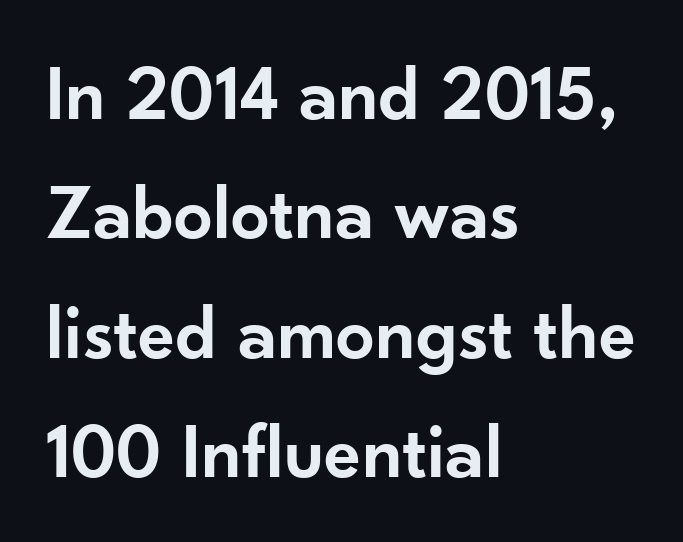
The image shows 77 px semibold sans-serif type, upright; set left-aligned, normal line spacing (1.55x), normal letter spacing, not underlined; low stroke contrast and a small x-height.
